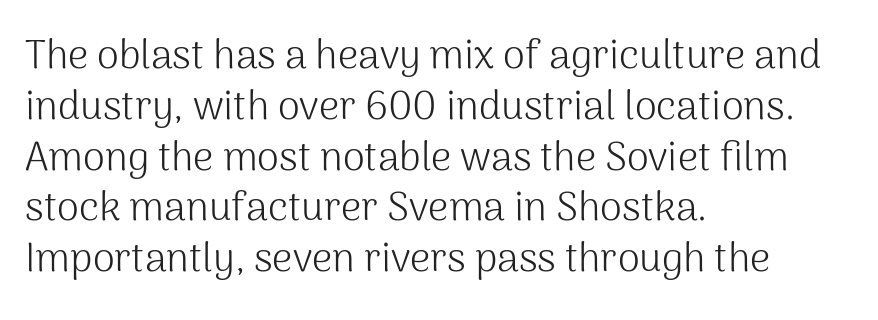
Q: Is the text bold? A: No.
Q: Is the text italic (slanted)? A: No, it is upright.
Q: Is the typeface a serif or a sans-serif typeface? A: Sans-serif.
Q: Is the text underlined? A: No.
Q: How is the paragraph aligned? A: Left-aligned.
Q: Is the spacing between letters normal or unusually wide? A: Normal.
Q: Is the spacing between lines tight, normal or loose? A: Normal.
Q: Width (condensed, normal, or wide)? A: Normal.
Q: Stroke contrast? A: Medium.
Q: x-height? A: Medium.
Q: Monospaced? A: No.
